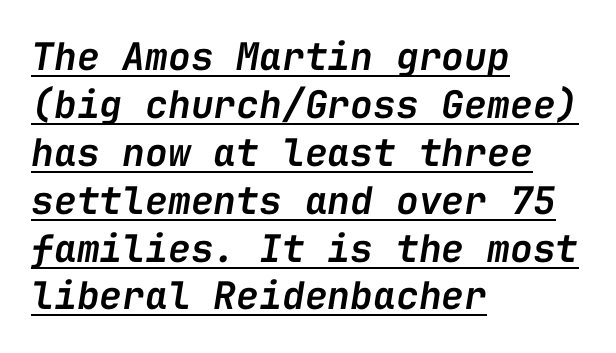
Q: Is the text bold? A: Semi-bold.
Q: Is the text italic (slanted)? A: Yes, it leans right by about 9 degrees.
Q: Is the text underlined? A: Yes.
Q: How is the paragraph aligned? A: Left-aligned.
Q: Is the spacing between letters normal or unusually wide? A: Normal.
Q: Is the spacing between lines tight, normal or loose? A: Normal.
Q: Width (condensed, normal, or wide)? A: Normal.
Q: Stroke contrast? A: Low.
Q: x-height? A: Medium.
Q: Monospaced? A: Yes.
